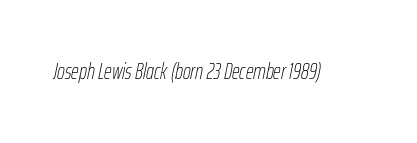
Compared with typical body copy, the letter spacing here is the same. Style check: oblique. Stems here are at most as thick as an everyday book face. Bare-footed words on every line.
